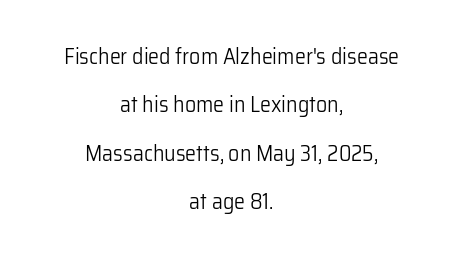
Q: Is the text bold? A: No.
Q: Is the text italic (slanted)? A: No, it is upright.
Q: Is the text underlined? A: No.
Q: How is the paragraph aligned? A: Centered.
Q: Is the spacing between letters normal or unusually wide? A: Normal.
Q: Is the spacing between lines tight, normal or loose? A: Loose.
